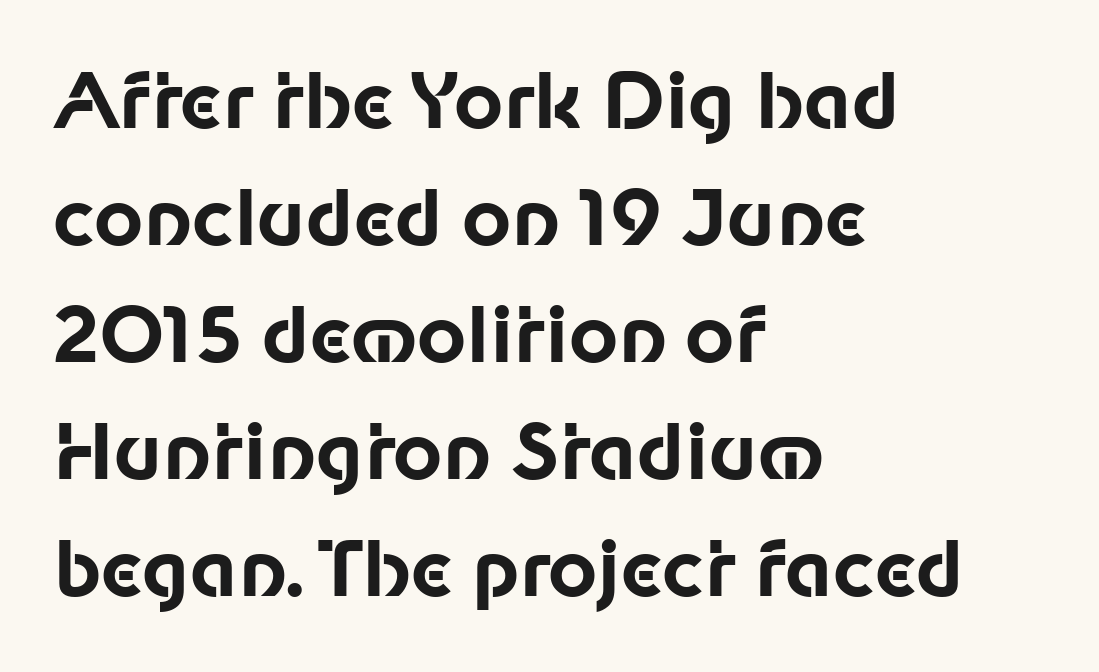
Q: Is the text bold? A: Yes.
Q: Is the text italic (slanted)? A: No, it is upright.
Q: Is the typeface a serif or a sans-serif typeface? A: Sans-serif.
Q: Is the text underlined? A: No.
Q: How is the paragraph aligned? A: Left-aligned.
Q: Is the spacing between letters normal or unusually wide? A: Normal.
Q: Is the spacing between lines tight, normal or loose? A: Normal.
Q: Width (condensed, normal, or wide)? A: Normal.
Q: Stroke contrast? A: Low.
Q: x-height? A: Medium.
Q: Monospaced? A: No.
